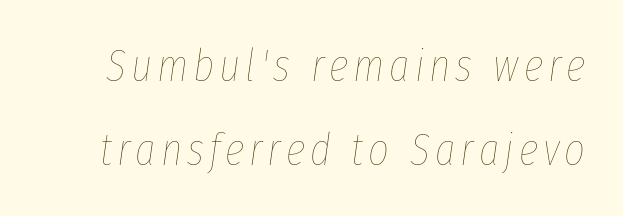
Think of a printed novel: that variable character pitch is what you see here. The strokes are not fattened; the text isn't bold. Posture: slanted. Has an underline been added? It has not.
